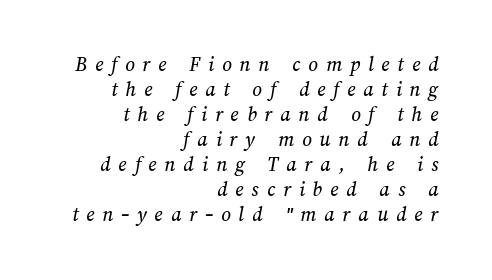
{"underline": "no", "align": "right", "line_spacing_ratio": 1.19, "letter_spacing": "wide", "letter_spacing_em": 0.38, "glyph_px": 21}
